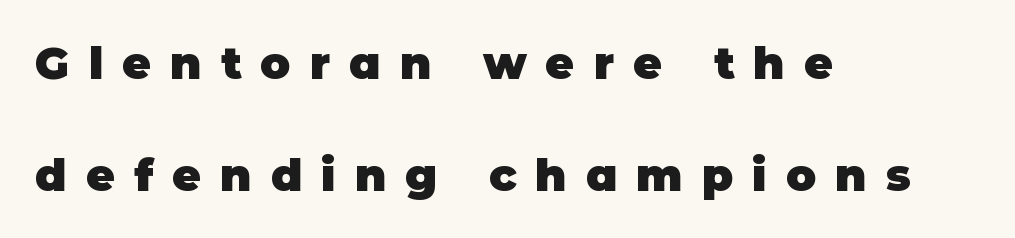
The image shows 45 px heavy sans-serif type, upright; set left-aligned, loose line spacing (2.48x), unusually wide letter spacing (+0.42 em), not underlined; low stroke contrast and a large x-height.
